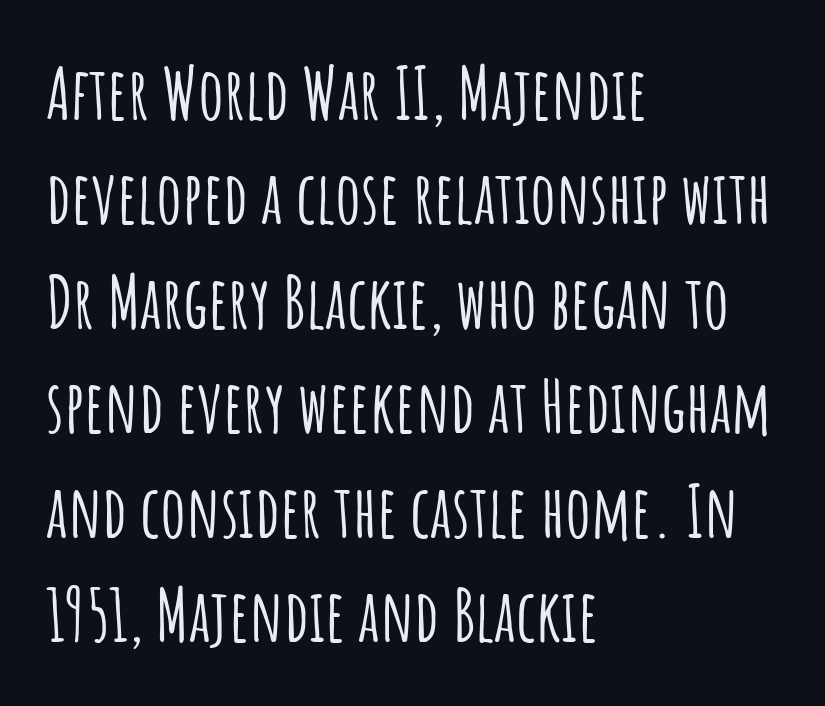
Q: Is the text italic (slanted)? A: No, it is upright.
Q: Is the typeface a serif or a sans-serif typeface? A: Sans-serif.
Q: Is the text underlined? A: No.
Q: How is the paragraph aligned? A: Left-aligned.
Q: Is the spacing between letters normal or unusually wide? A: Normal.
Q: Is the spacing between lines tight, normal or loose? A: Normal.
Q: Width (condensed, normal, or wide)? A: Condensed.
Q: Stroke contrast? A: Low.
Q: x-height? A: Large.
Q: Monospaced? A: No.
